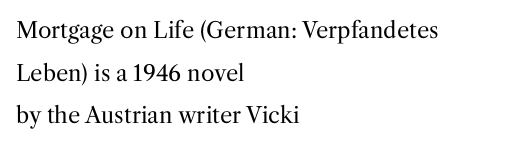
{"italic": "no", "bold": "no", "underline": "no", "align": "left", "line_spacing": "loose", "line_spacing_ratio": 1.94, "letter_spacing": "normal", "letter_spacing_em": 0.0, "glyph_px": 22}
